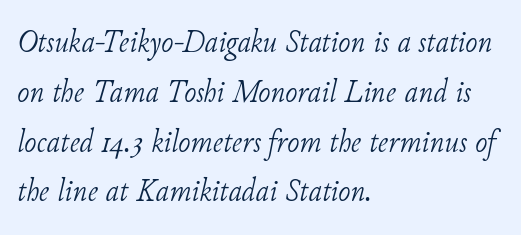
{"serif": "yes", "italic": "yes", "lean": "right", "slant_degrees": 11, "bold": "no", "weight": "light", "width": "normal", "stroke_contrast": "low", "x_height": "small", "monospaced": "no", "underline": "no", "align": "left", "line_spacing": "normal", "line_spacing_ratio": 1.51, "letter_spacing": "normal", "letter_spacing_em": 0.0, "glyph_px": 33}
